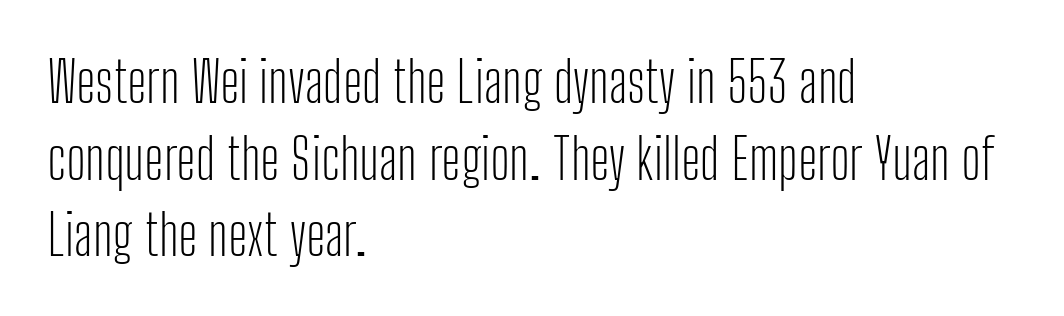
The image shows 56 px light, condensed sans-serif type, upright; set left-aligned, normal line spacing (1.37x), normal letter spacing, not underlined; low stroke contrast and a medium x-height.
